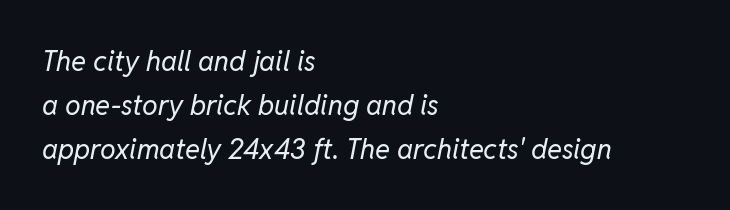
{"italic": "yes", "lean": "right", "slant_degrees": 11, "bold": "no", "weight": "regular", "width": "normal", "stroke_contrast": "low", "x_height": "medium", "monospaced": "no", "underline": "no", "align": "left", "line_spacing": "normal", "line_spacing_ratio": 1.57, "letter_spacing": "normal", "letter_spacing_em": 0.0, "glyph_px": 28}
